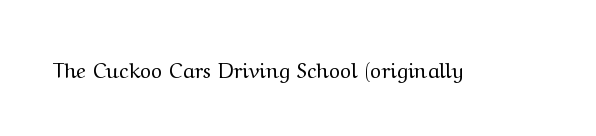
{"italic": "no", "bold": "no", "underline": "no", "letter_spacing": "normal", "letter_spacing_em": 0.0, "glyph_px": 21}
